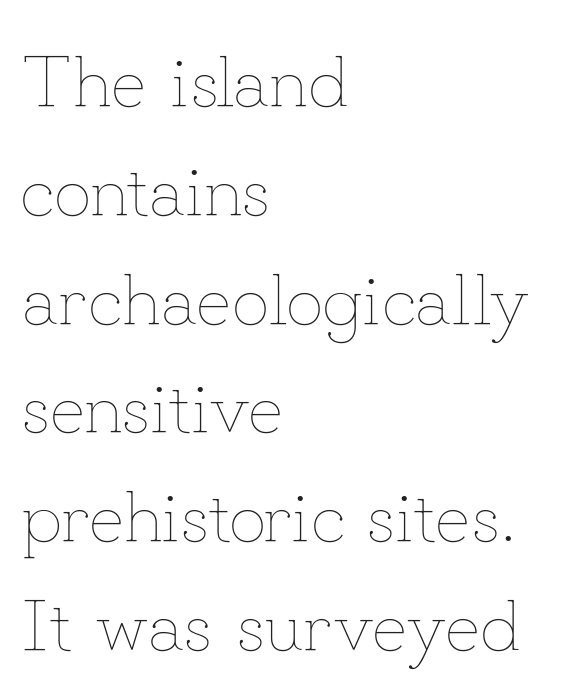
The image shows 73 px thin type, upright; set left-aligned, normal line spacing (1.49x), normal letter spacing, not underlined; low stroke contrast and a small x-height.
